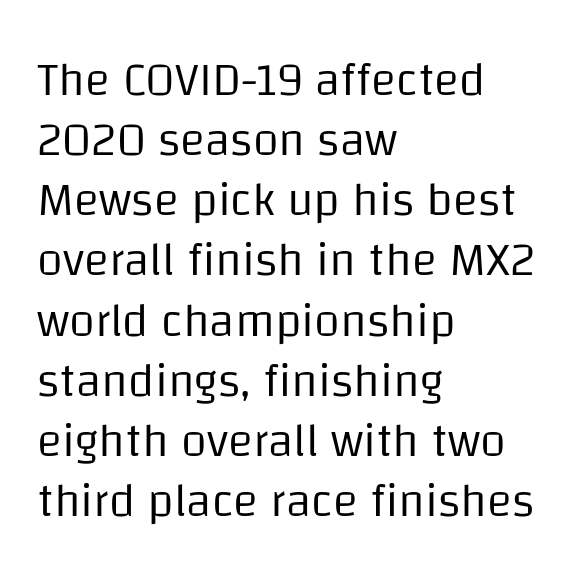
Q: Is the text bold? A: No.
Q: Is the text italic (slanted)? A: No, it is upright.
Q: Is the typeface a serif or a sans-serif typeface? A: Sans-serif.
Q: Is the text underlined? A: No.
Q: How is the paragraph aligned? A: Left-aligned.
Q: Is the spacing between letters normal or unusually wide? A: Normal.
Q: Is the spacing between lines tight, normal or loose? A: Normal.
Q: Width (condensed, normal, or wide)? A: Normal.
Q: Stroke contrast? A: Low.
Q: x-height? A: Large.
Q: Monospaced? A: No.
